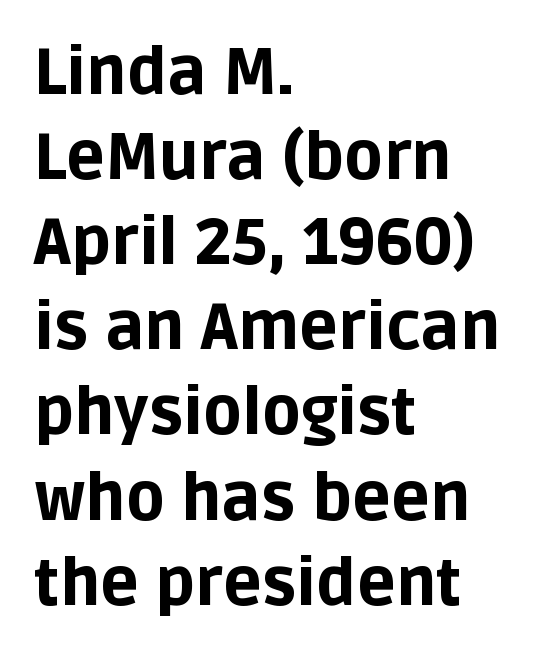
Q: Is the text bold? A: Yes.
Q: Is the text italic (slanted)? A: No, it is upright.
Q: Is the typeface a serif or a sans-serif typeface? A: Sans-serif.
Q: Is the text underlined? A: No.
Q: How is the paragraph aligned? A: Left-aligned.
Q: Is the spacing between letters normal or unusually wide? A: Normal.
Q: Is the spacing between lines tight, normal or loose? A: Normal.
Q: Width (condensed, normal, or wide)? A: Normal.
Q: Stroke contrast? A: Low.
Q: x-height? A: Large.
Q: Monospaced? A: No.
